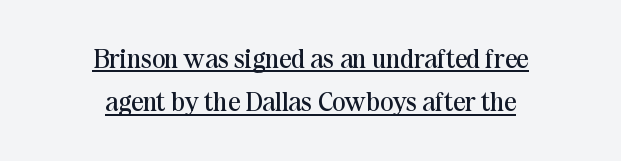
Q: Is the text bold? A: No.
Q: Is the text italic (slanted)? A: No, it is upright.
Q: Is the text underlined? A: Yes.
Q: How is the paragraph aligned? A: Centered.
Q: Is the spacing between letters normal or unusually wide? A: Normal.
Q: Is the spacing between lines tight, normal or loose? A: Normal.
